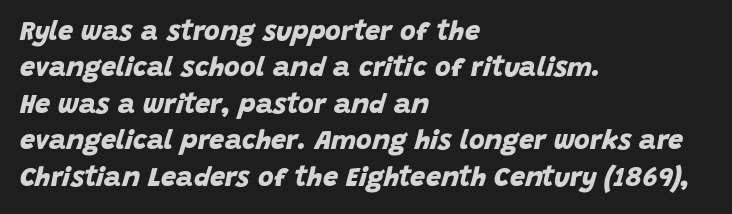
{"bold": "yes", "underline": "no", "align": "left", "line_spacing": "normal", "line_spacing_ratio": 1.35, "letter_spacing": "normal", "letter_spacing_em": 0.0, "glyph_px": 27}
